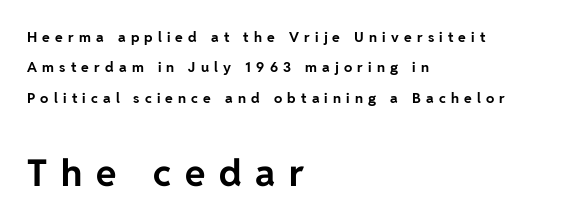
Horizontal alignment here is leftward, the default for most running prose. Serif or sans? Sans — the stroke terminals are bare. Quick note: not italic, upright. Weight check: bold — yes, fully.
